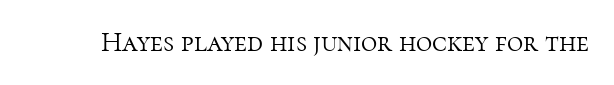
Descenders hang freely into open space. Observe the serifs anchoring each vertical stroke in this sample. Default kerning and tracking; the words read as compact shapes. Unlike italic type, these characters show no tilt at all. Here the designer chose a conventional face with non-uniform glyph widths.
